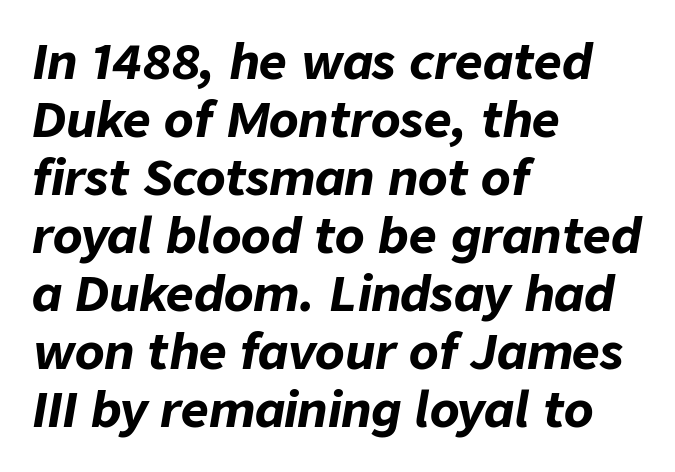
{"italic": "yes", "lean": "right", "slant_degrees": 9, "bold": "yes", "weight": "bold", "width": "normal", "stroke_contrast": "low", "x_height": "medium", "monospaced": "no", "underline": "no", "align": "left", "line_spacing_ratio": 1.21, "letter_spacing": "normal", "letter_spacing_em": 0.0, "glyph_px": 48}
